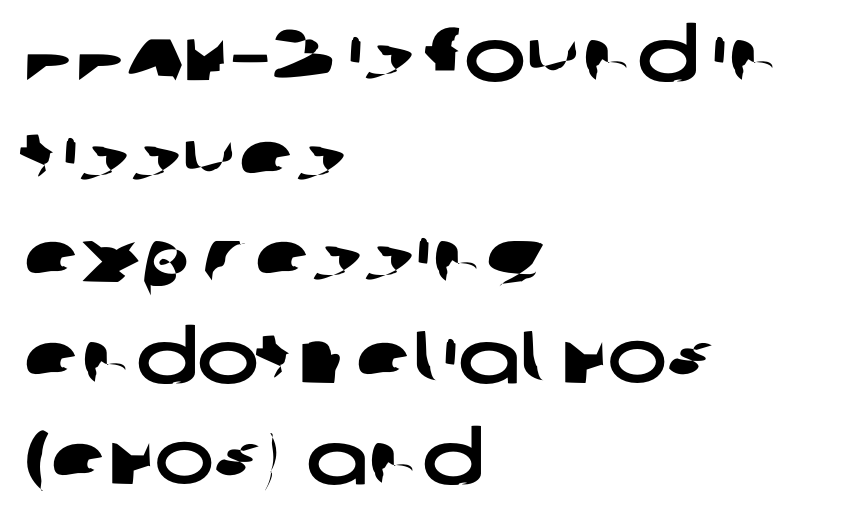
{"serif": "no", "width": "wide", "stroke_contrast": "low", "x_height": "large", "monospaced": "no", "underline": "no", "align": "left", "line_spacing": "normal", "line_spacing_ratio": 1.36, "letter_spacing": "normal", "letter_spacing_em": 0.0, "glyph_px": 74}
